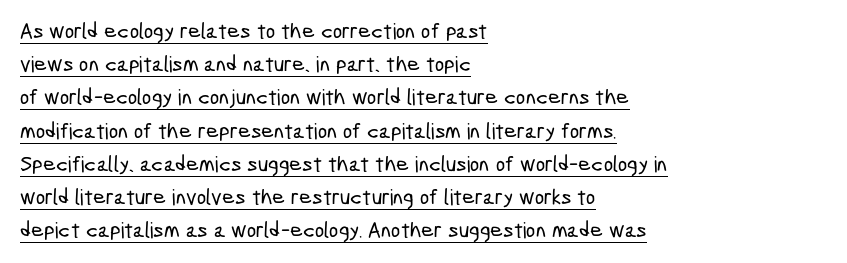
Has an underline been added? It has. A normal amount of white space separates one row of letters from the next. This sample uses plain, unmodified letter spacing. Leftover space on each line is placed entirely after the last word.
